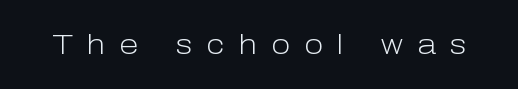
No extra ink here — the face is not bold. Think of a printed novel: that variable character pitch is what you see here. Upright lettering throughout. Nobody drew a line under any word here.
